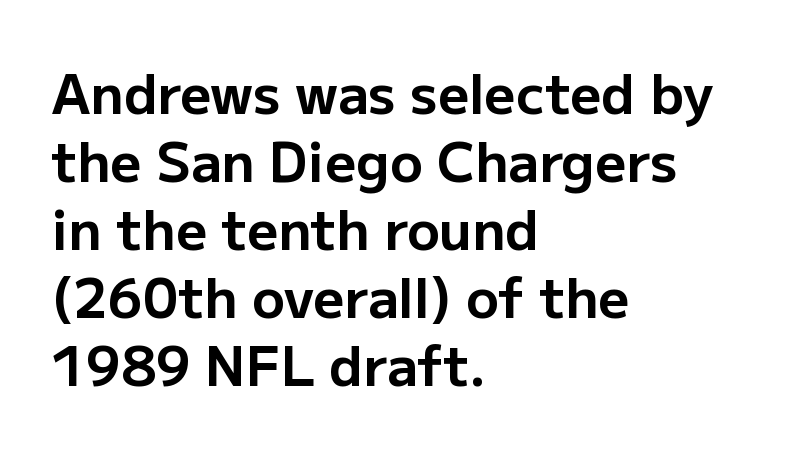
Characters follow at the spacing the type designer built in. Leading: standard. Note the varied advance widths — an 'i' is clearly narrower than an 'm'. Is this a sans? Yes — the strokes have no serifs. Plain, unruled lines of type.
